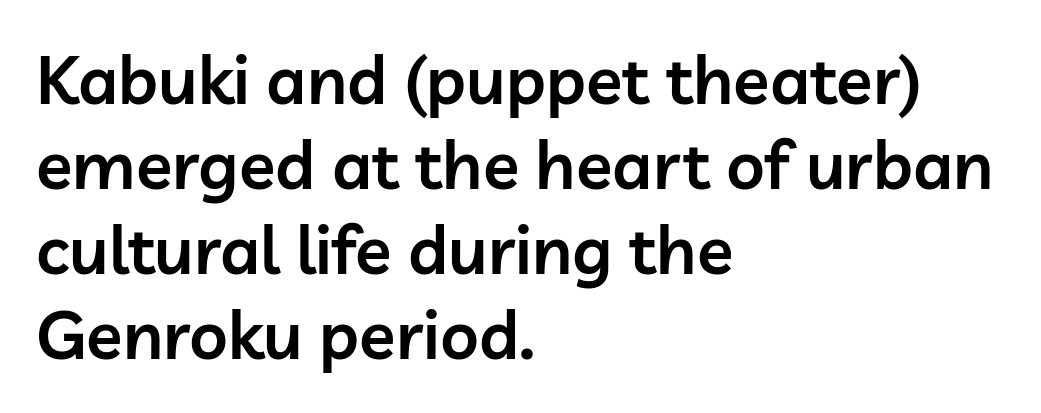
Q: Is the text bold? A: Semi-bold.
Q: Is the text italic (slanted)? A: No, it is upright.
Q: Is the typeface a serif or a sans-serif typeface? A: Sans-serif.
Q: Is the text underlined? A: No.
Q: How is the paragraph aligned? A: Left-aligned.
Q: Is the spacing between letters normal or unusually wide? A: Normal.
Q: Is the spacing between lines tight, normal or loose? A: Normal.
Q: Width (condensed, normal, or wide)? A: Normal.
Q: Stroke contrast? A: Low.
Q: x-height? A: Medium.
Q: Monospaced? A: No.
